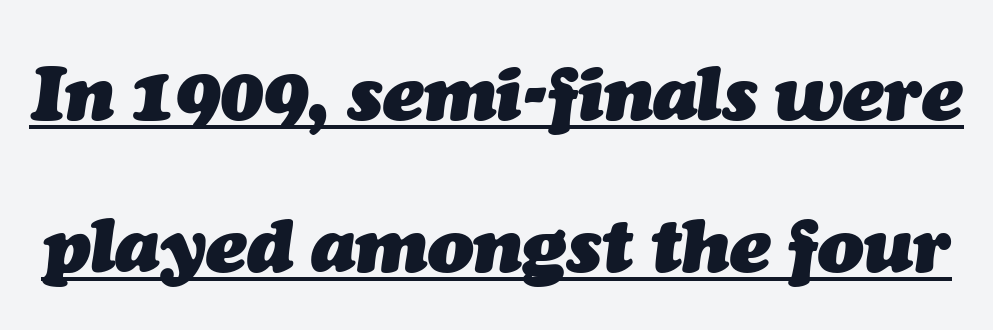
Q: Is the text bold? A: Yes.
Q: Is the text italic (slanted)? A: Yes, it leans right by about 7 degrees.
Q: Is the text underlined? A: Yes.
Q: Is the spacing between letters normal or unusually wide? A: Normal.
Q: Is the spacing between lines tight, normal or loose? A: Loose.
Q: Width (condensed, normal, or wide)? A: Normal.
Q: Stroke contrast? A: Medium.
Q: x-height? A: Medium.
Q: Monospaced? A: No.
